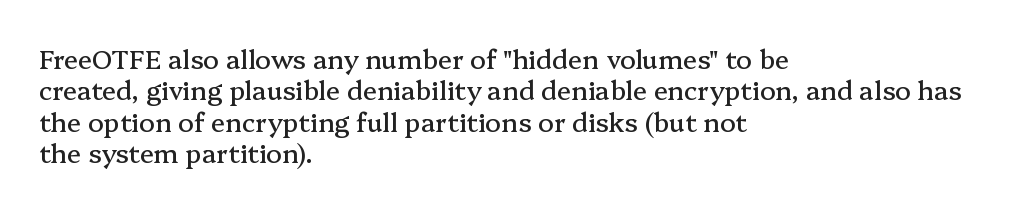
Tracking value appears to be zero — textbook default spacing. Rendered with straight, roman letterforms. Short and long lines alike share a common starting point at left. A bare baseline throughout the passage.
